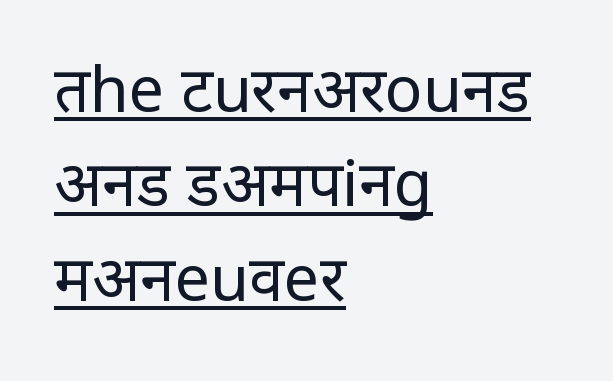
What's the leading like? Ordinary, nothing unusual. Font category for this specimen: sans-serif. This is not heavy type; no bold has been used. The words here are underlined. The horizontal fit of the characters is conventional and even.
